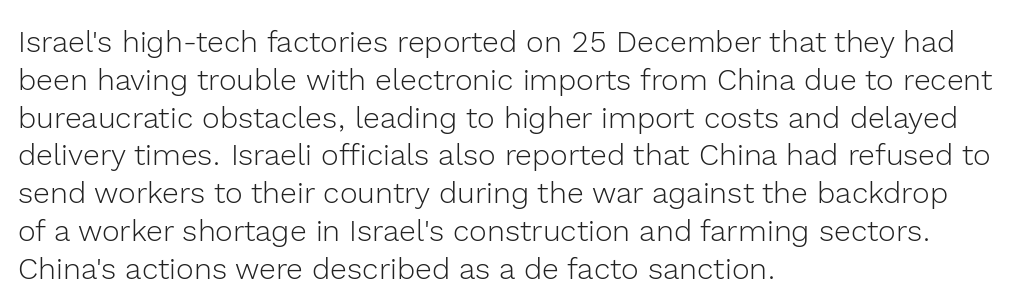
The image shows 30 px light sans-serif type, upright; set left-aligned, normal line spacing (1.26x), normal letter spacing, not underlined; a medium x-height.
